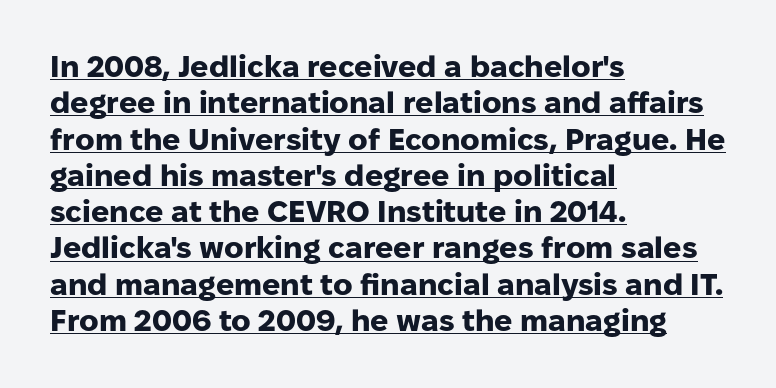
Q: Is the text bold? A: Yes.
Q: Is the text italic (slanted)? A: No, it is upright.
Q: Is the typeface a serif or a sans-serif typeface? A: Sans-serif.
Q: Is the text underlined? A: Yes.
Q: How is the paragraph aligned? A: Left-aligned.
Q: Is the spacing between letters normal or unusually wide? A: Normal.
Q: Width (condensed, normal, or wide)? A: Normal.
Q: Stroke contrast? A: Low.
Q: x-height? A: Medium.
Q: Monospaced? A: No.
